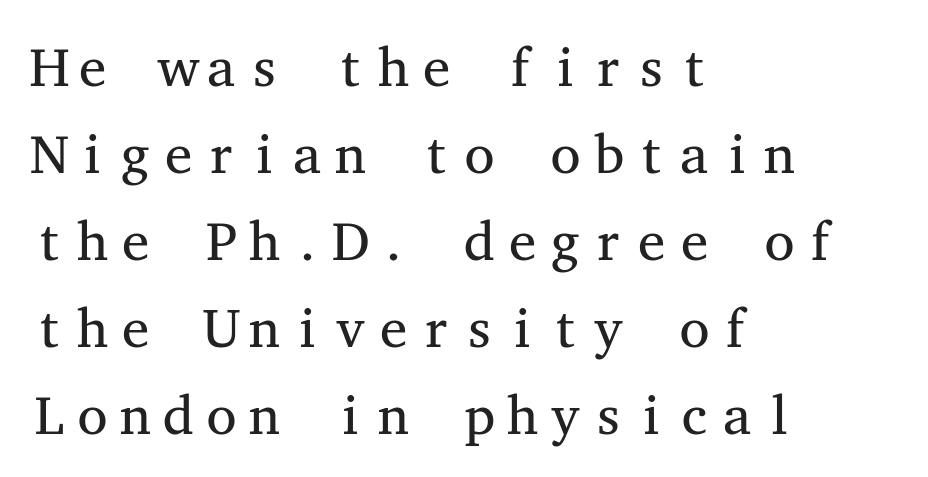
Q: Is the text bold? A: No.
Q: Is the text italic (slanted)? A: No, it is upright.
Q: Is the typeface a serif or a sans-serif typeface? A: Serif.
Q: Is the text underlined? A: No.
Q: How is the paragraph aligned? A: Left-aligned.
Q: Is the spacing between letters normal or unusually wide? A: Normal.
Q: Is the spacing between lines tight, normal or loose? A: Normal.
Q: Width (condensed, normal, or wide)? A: Wide.
Q: Stroke contrast? A: Medium.
Q: x-height? A: Medium.
Q: Monospaced? A: Yes.
